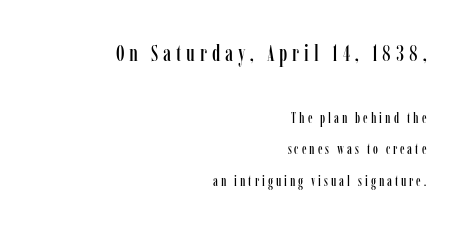
The image shows 23 px text type, upright; set right-aligned, loose line spacing (2.24x), unusually wide letter spacing (+0.21 em), not underlined; the first (top) block is 1.64x larger.
